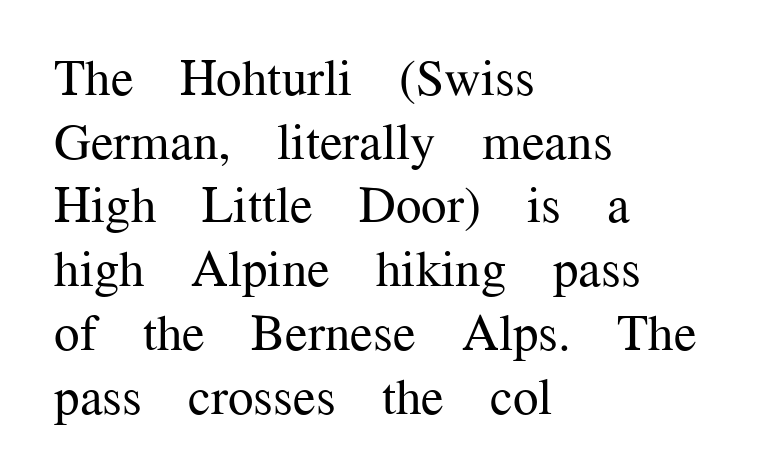
Q: Is the text bold? A: No.
Q: Is the text italic (slanted)? A: No, it is upright.
Q: Is the typeface a serif or a sans-serif typeface? A: Serif.
Q: Is the text underlined? A: No.
Q: How is the paragraph aligned? A: Left-aligned.
Q: Is the spacing between letters normal or unusually wide? A: Normal.
Q: Is the spacing between lines tight, normal or loose? A: Normal.
Q: Width (condensed, normal, or wide)? A: Normal.
Q: Stroke contrast? A: Medium.
Q: x-height? A: Medium.
Q: Monospaced? A: No.
